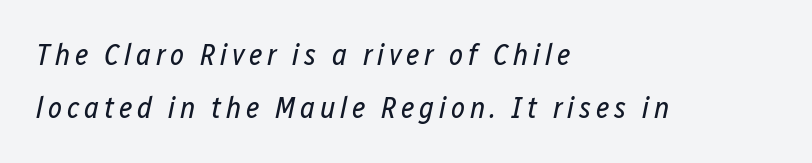
Q: Is the text bold? A: No.
Q: Is the text italic (slanted)? A: Yes, it leans right by about 12 degrees.
Q: Is the text underlined? A: No.
Q: How is the paragraph aligned? A: Left-aligned.
Q: Width (condensed, normal, or wide)? A: Condensed.
Q: Stroke contrast? A: Low.
Q: x-height? A: Medium.
Q: Monospaced? A: No.
